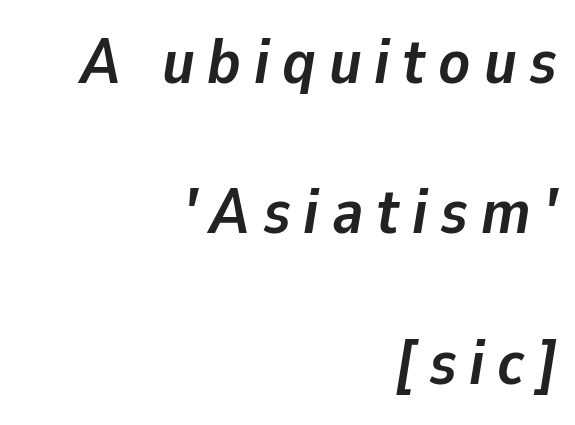
The image shows 64 px semibold type, italic (leaning right); set right-aligned, loose line spacing (2.35x), unusually wide letter spacing (+0.2 em), not underlined; low stroke contrast and a medium x-height.
